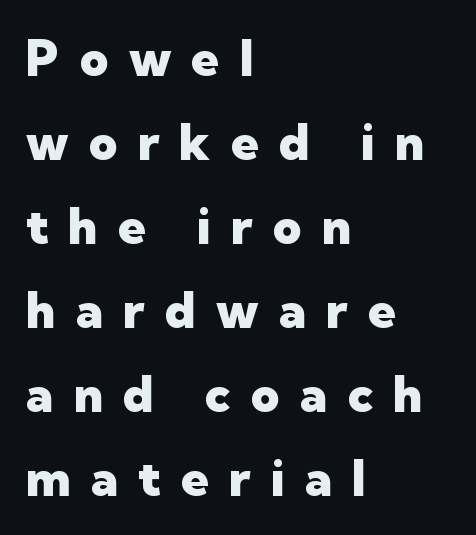
The image shows 50 px heavy sans-serif type, upright; set left-aligned, normal line spacing (1.68x), unusually wide letter spacing (+0.4 em), not underlined; low stroke contrast and a medium x-height.
